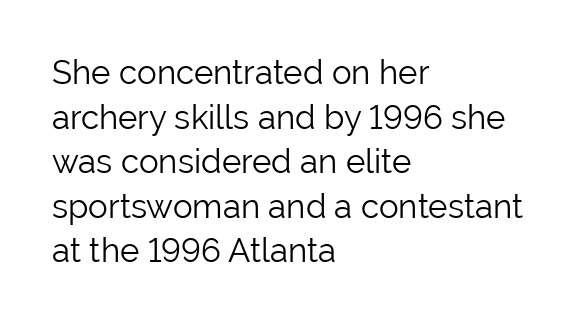
Q: Is the text bold? A: No.
Q: Is the text italic (slanted)? A: No, it is upright.
Q: Is the typeface a serif or a sans-serif typeface? A: Sans-serif.
Q: Is the text underlined? A: No.
Q: How is the paragraph aligned? A: Left-aligned.
Q: Is the spacing between letters normal or unusually wide? A: Normal.
Q: Is the spacing between lines tight, normal or loose? A: Normal.
Q: Width (condensed, normal, or wide)? A: Normal.
Q: Stroke contrast? A: Low.
Q: x-height? A: Medium.
Q: Monospaced? A: No.
